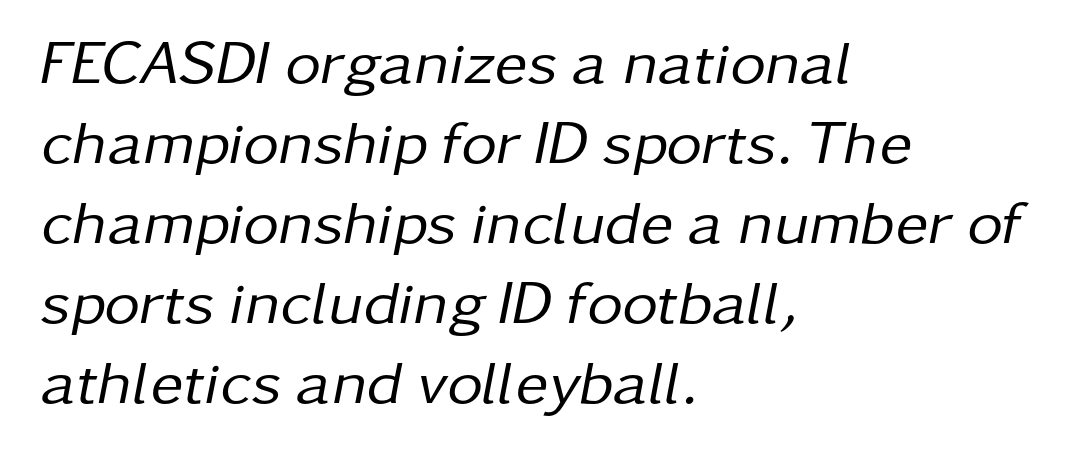
This rendering uses left alignment, leaving the right contour irregular. A quiet, ordinary-to-light weight characterises the typeface. Quick note: underline off. Quick note: italic. The letters advance in unequal steps, a hallmark of proportional type.
